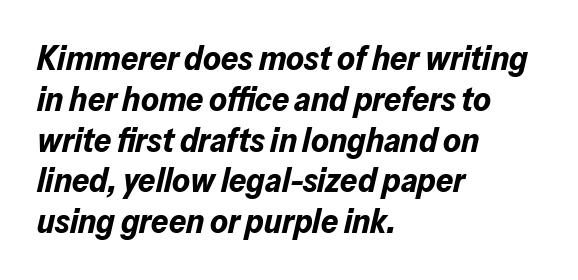
{"italic": "yes", "lean": "right", "slant_degrees": 13, "bold": "yes", "weight": "bold", "width": "normal", "stroke_contrast": "low", "x_height": "medium", "monospaced": "no", "underline": "no", "align": "left", "line_spacing_ratio": 1.2, "letter_spacing": "normal", "letter_spacing_em": 0.0, "glyph_px": 34}
